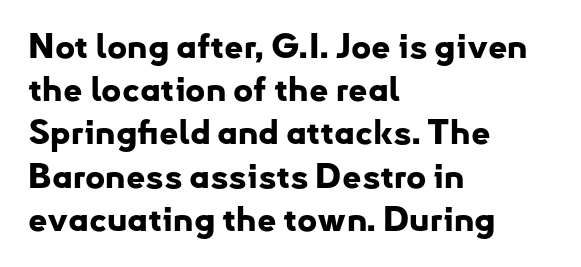
Proportional: the letters do not fall into vertical columns. Each word holds together tightly as a unit, with standard inter-letter gaps. Set as a true bold cut, around the 700 mark. Every stem runs plumb, perpendicular to the baseline.
